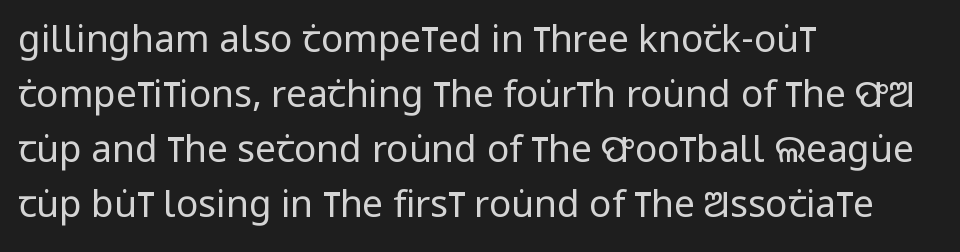
The image shows 37 px regular-weight, condensed sans-serif type, upright; set left-aligned, normal line spacing (1.49x), normal letter spacing, not underlined; low stroke contrast and a large x-height.
